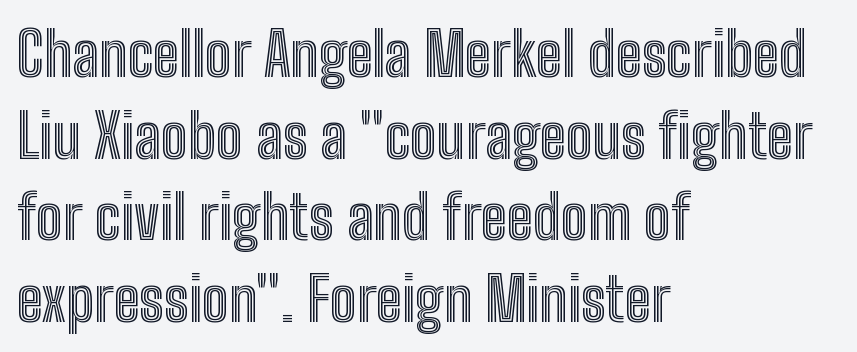
The image shows 60 px condensed type, upright; set left-aligned, normal line spacing (1.36x), normal letter spacing, not underlined; a medium x-height.
